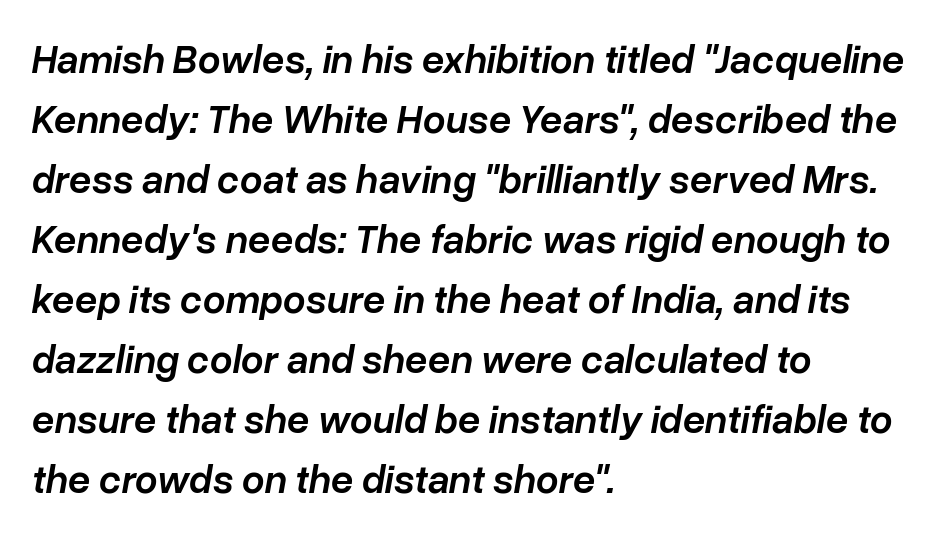
The image shows 40 px semibold type, italic (leaning right); set left-aligned, normal line spacing (1.5x), normal letter spacing, not underlined; low stroke contrast and a medium x-height.
